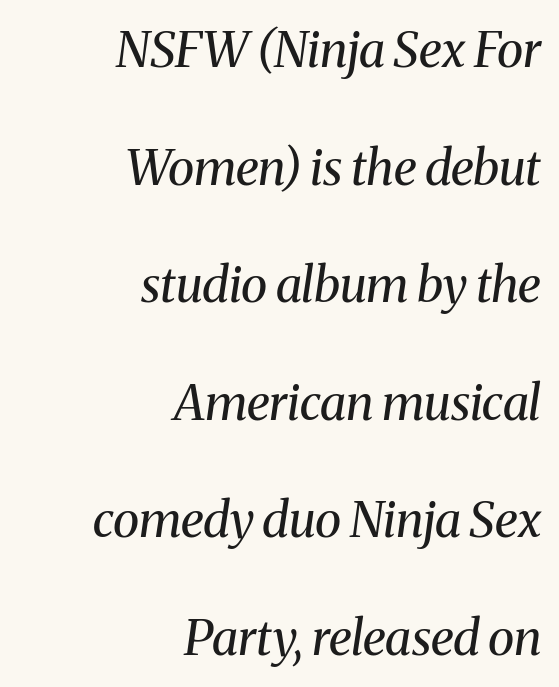
Q: Is the text bold? A: No.
Q: Is the text italic (slanted)? A: Yes, it leans right by about 8 degrees.
Q: Is the typeface a serif or a sans-serif typeface? A: Serif.
Q: Is the text underlined? A: No.
Q: How is the paragraph aligned? A: Right-aligned.
Q: Is the spacing between letters normal or unusually wide? A: Normal.
Q: Is the spacing between lines tight, normal or loose? A: Loose.
Q: Width (condensed, normal, or wide)? A: Normal.
Q: Stroke contrast? A: Medium.
Q: x-height? A: Medium.
Q: Monospaced? A: No.
